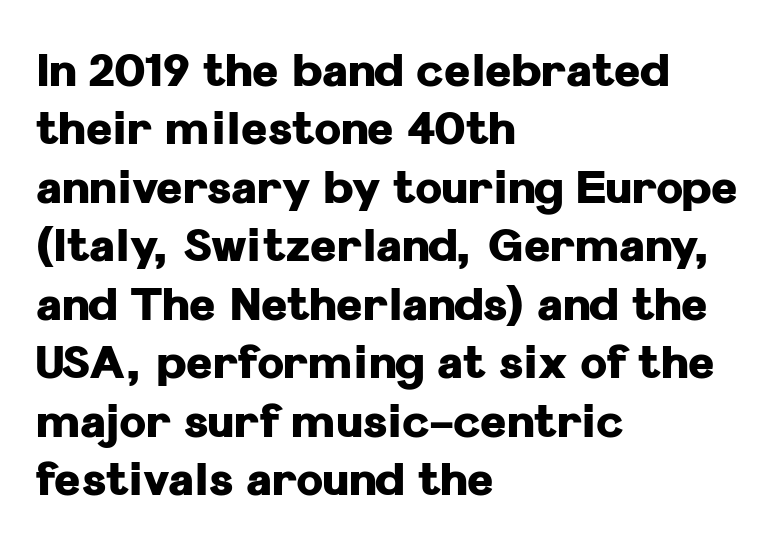
Q: Is the text bold? A: Yes.
Q: Is the text italic (slanted)? A: No, it is upright.
Q: Is the typeface a serif or a sans-serif typeface? A: Sans-serif.
Q: Is the text underlined? A: No.
Q: How is the paragraph aligned? A: Left-aligned.
Q: Is the spacing between letters normal or unusually wide? A: Normal.
Q: Is the spacing between lines tight, normal or loose? A: Normal.
Q: Width (condensed, normal, or wide)? A: Normal.
Q: Stroke contrast? A: Low.
Q: x-height? A: Medium.
Q: Monospaced? A: No.
